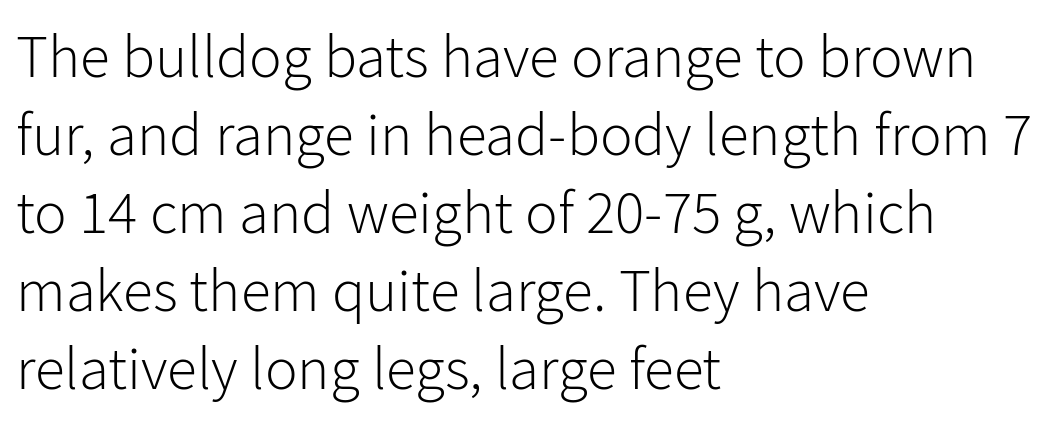
Q: Is the text bold? A: No.
Q: Is the text italic (slanted)? A: No, it is upright.
Q: Is the typeface a serif or a sans-serif typeface? A: Sans-serif.
Q: Is the text underlined? A: No.
Q: How is the paragraph aligned? A: Left-aligned.
Q: Is the spacing between letters normal or unusually wide? A: Normal.
Q: Is the spacing between lines tight, normal or loose? A: Normal.
Q: Width (condensed, normal, or wide)? A: Normal.
Q: Stroke contrast? A: Low.
Q: x-height? A: Medium.
Q: Monospaced? A: No.
